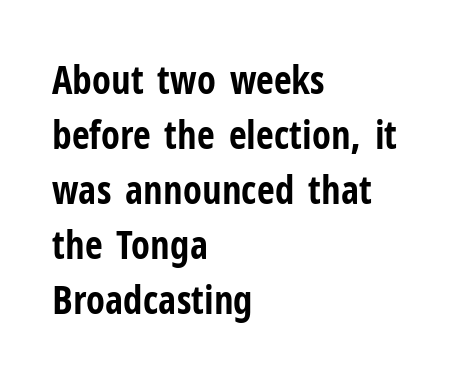
{"serif": "no", "italic": "no", "bold": "yes", "weight": "bold", "width": "condensed", "stroke_contrast": "low", "x_height": "medium", "monospaced": "no", "underline": "no", "align": "left", "line_spacing": "normal", "line_spacing_ratio": 1.41, "letter_spacing": "normal", "letter_spacing_em": 0.0, "glyph_px": 39}
